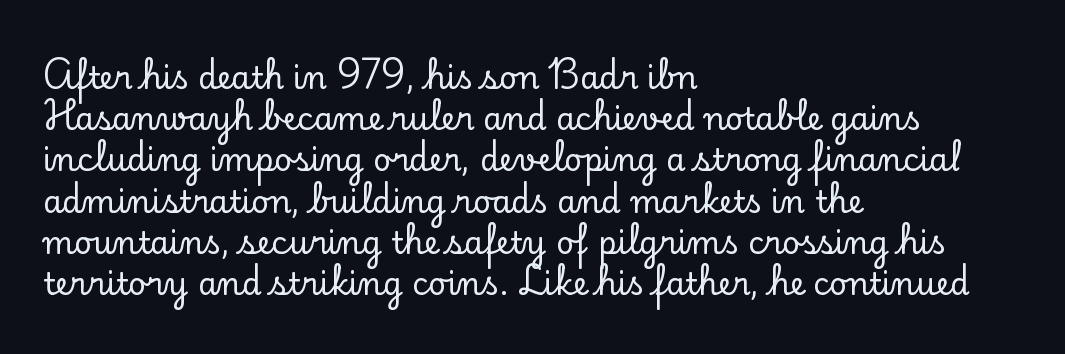
The image shows 31 px serif type, upright; set left-aligned, normal line spacing (1.33x), normal letter spacing, not underlined; low stroke contrast and a small x-height.
